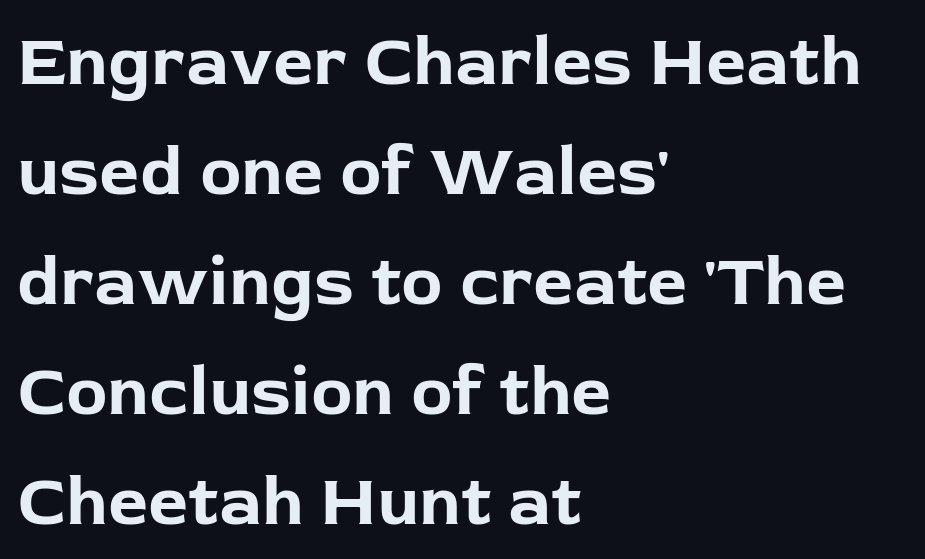
Short note: letters normally spaced. The letters carry no serifs — their stems end cleanly without finishing strokes. Does the lettering tilt? It doesn't — this is upright. Looks like regular typesetting: each glyph gets only the width it needs. The rendering uses a moderate line-height, typical for paragraphs. Typesetter's note: full bold, strokes at maximum text heaviness.
